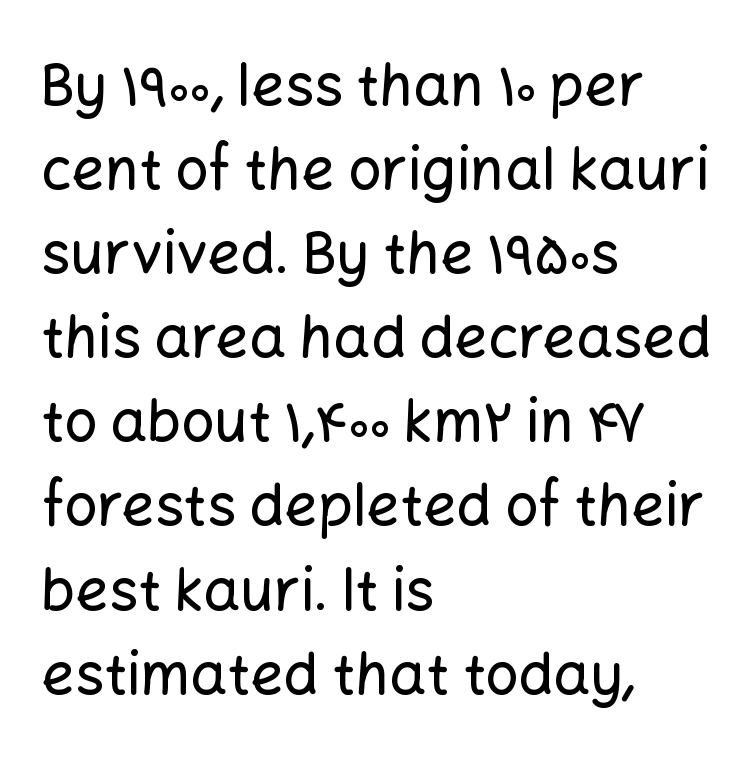
The image shows 58 px sans-serif type, upright; set left-aligned, normal line spacing (1.45x), normal letter spacing, not underlined; low stroke contrast and a medium x-height.
